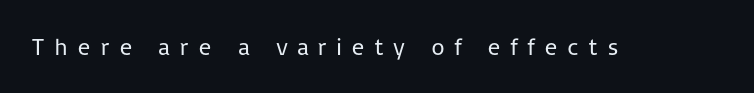
The image shows 24 px text type, upright; set unusually wide letter spacing (+0.37 em), not underlined.
